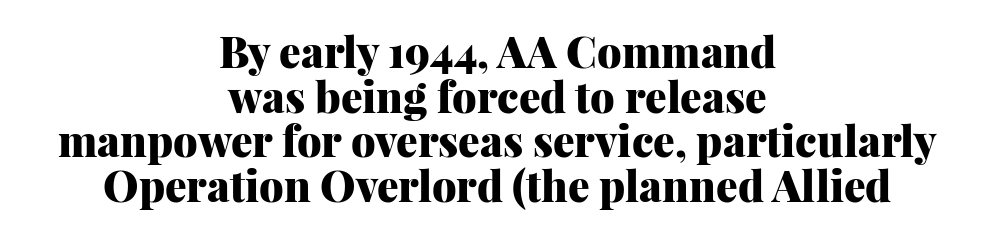
{"serif": "yes", "italic": "no", "bold": "yes", "weight": "heavy", "width": "normal", "stroke_contrast": "medium", "x_height": "medium", "monospaced": "no", "underline": "no", "align": "center", "line_spacing": "tight", "line_spacing_ratio": 1.04, "letter_spacing": "normal", "letter_spacing_em": 0.0, "glyph_px": 43}
